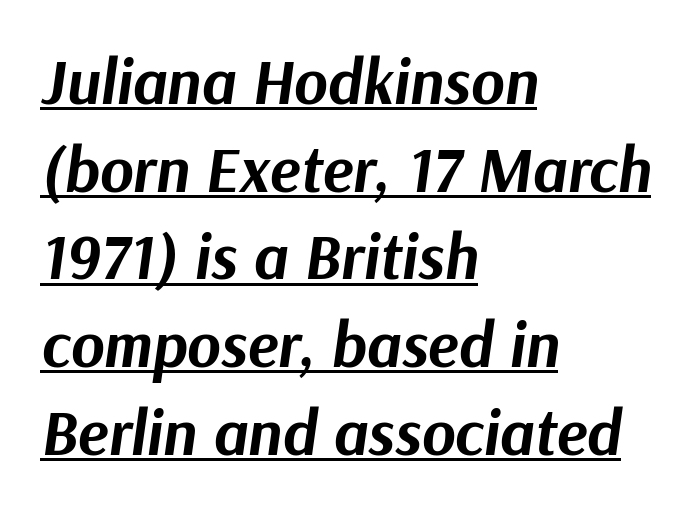
The image shows 64 px bold type, italic (leaning right); set left-aligned, normal line spacing (1.37x), normal letter spacing, underlined; medium stroke contrast and a medium x-height.
